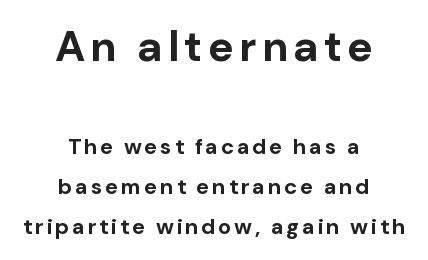
The rendering positions every line midway between the sides. The characters display no serif detailing; their extremities are plain. Is this a fixed-width face? No — the glyphs have proportional, varying widths. Look at the stroke-to-counter ratio: heavy, a bold.
